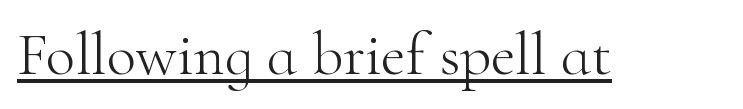
Nobody touched the tracking dial on this one. This sample has the flowing, uneven cadence of proportional lettering. The lettering holds an erect, upright posture throughout. The strokes are not fattened; the text isn't bold.
